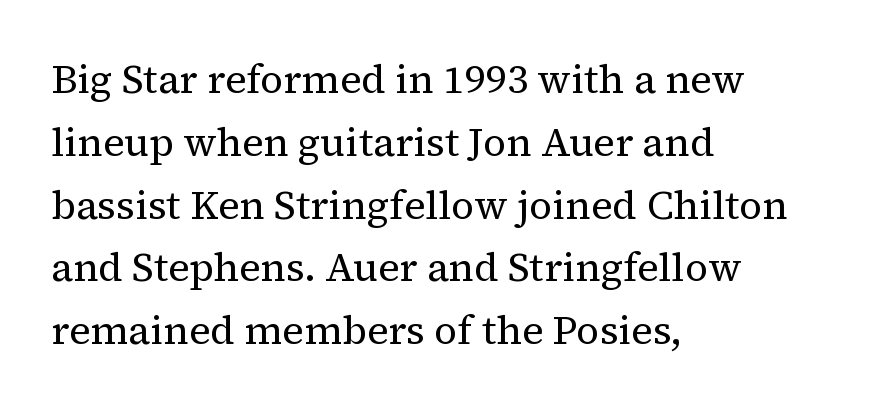
A light-to-regular cut is what we see here. Standard letterfit; no display-style spreading of the glyphs. The compositor pushed each line to the left boundary. Nope, not italic — everything's standing straight. Each letter keeps its own natural width here, so spacing adapts to shape. Check the space under the baseline: it is left empty.
